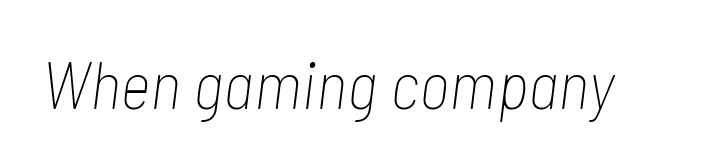
Letter spacing: default. These glyphs show unthickened strokes, regular width or finer. This sample has the flowing, uneven cadence of proportional lettering. The space directly below the letters is spotless.
